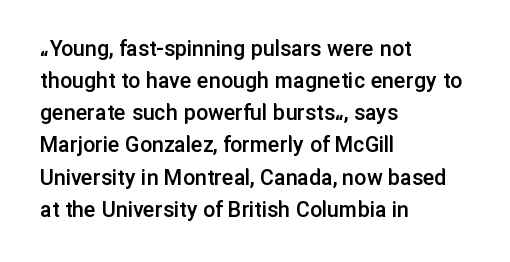
Q: Is the text bold? A: Semi-bold.
Q: Is the text italic (slanted)? A: No, it is upright.
Q: Is the text underlined? A: No.
Q: How is the paragraph aligned? A: Left-aligned.
Q: Is the spacing between letters normal or unusually wide? A: Normal.
Q: Is the spacing between lines tight, normal or loose? A: Normal.
